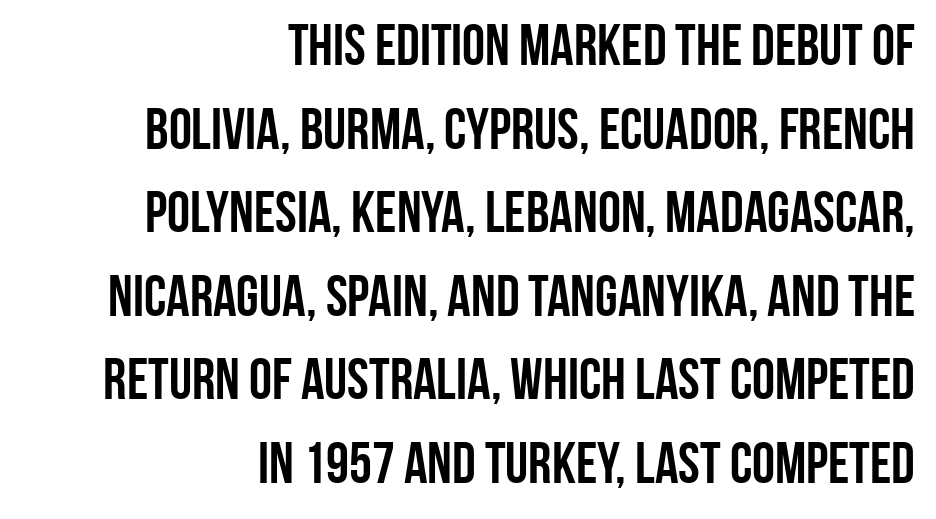
Q: Is the text bold? A: Yes.
Q: Is the text italic (slanted)? A: No, it is upright.
Q: Is the typeface a serif or a sans-serif typeface? A: Sans-serif.
Q: Is the text underlined? A: No.
Q: How is the paragraph aligned? A: Right-aligned.
Q: Is the spacing between letters normal or unusually wide? A: Normal.
Q: Is the spacing between lines tight, normal or loose? A: Normal.
Q: Width (condensed, normal, or wide)? A: Condensed.
Q: Stroke contrast? A: Low.
Q: x-height? A: Large.
Q: Monospaced? A: No.
